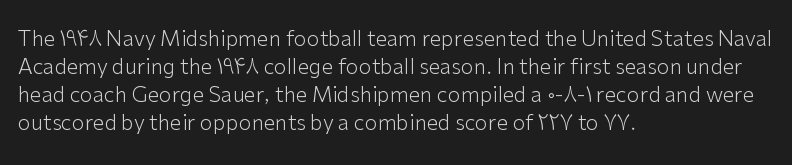
The image shows 21 px text type, upright; set left-aligned, normal line spacing (1.33x), normal letter spacing, not underlined.
